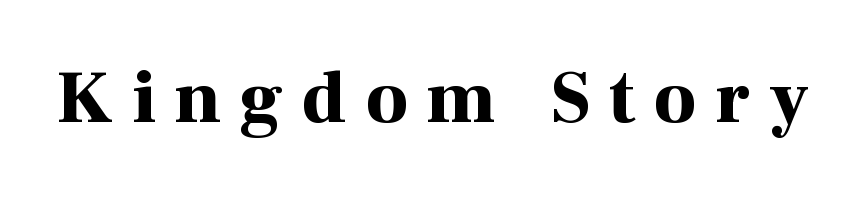
{"serif": "yes", "italic": "no", "bold": "yes", "weight": "bold", "width": "normal", "stroke_contrast": "high", "x_height": "medium", "monospaced": "no", "underline": "no", "letter_spacing": "wide", "letter_spacing_em": 0.26, "glyph_px": 74}
